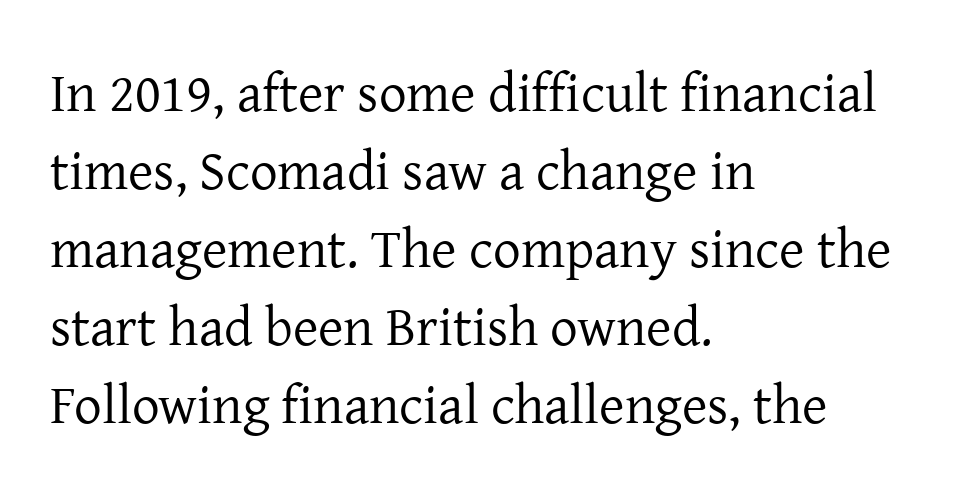
Regular leading. Students, note that the glyphs here touch the page at normal intervals. Weight class: somewhere from thin through regular. Compared with a centered layout, this one pins lines to the left instead. Letters rest on an invisible, unmarked baseline. Quick note: not italic, upright.
